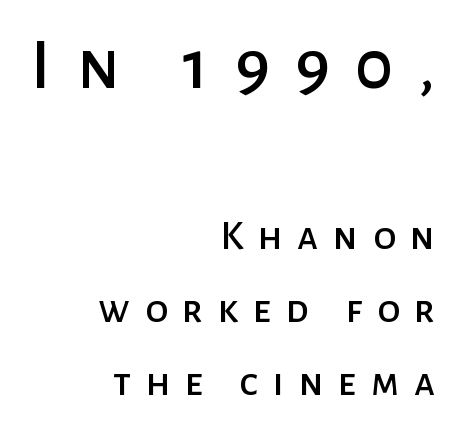
The image shows 72 px sans-serif type, upright; set right-aligned, line spacing 1.78x, unusually wide letter spacing (+0.36 em), not underlined; the first (top) block is 1.76x larger; low stroke contrast and a medium x-height.
